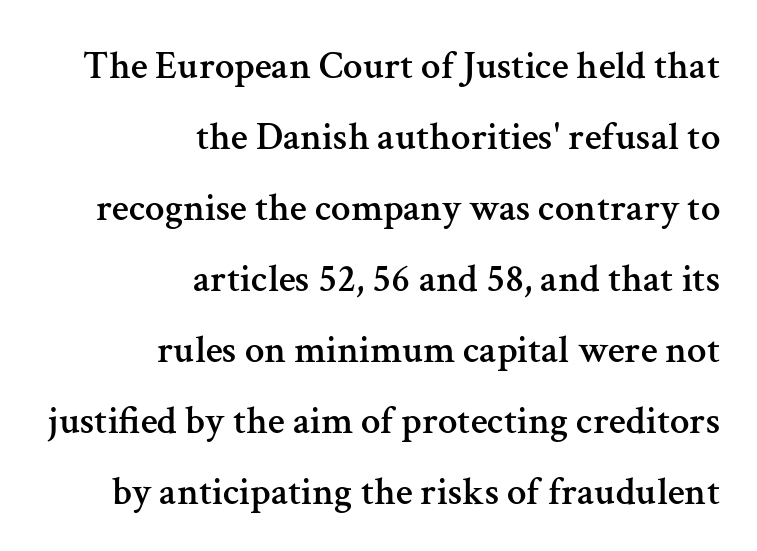
{"serif": "yes", "italic": "no", "width": "normal", "stroke_contrast": "medium", "x_height": "medium", "monospaced": "no", "underline": "no", "align": "right", "line_spacing_ratio": 1.82, "letter_spacing": "normal", "letter_spacing_em": 0.0, "glyph_px": 39}
